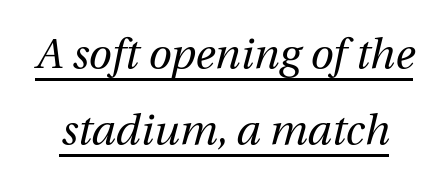
{"italic": "yes", "lean": "right", "slant_degrees": 12, "bold": "no", "weight": "regular", "width": "normal", "stroke_contrast": "medium", "x_height": "medium", "monospaced": "no", "underline": "yes", "line_spacing_ratio": 1.81, "letter_spacing": "normal", "letter_spacing_em": 0.0, "glyph_px": 42}
